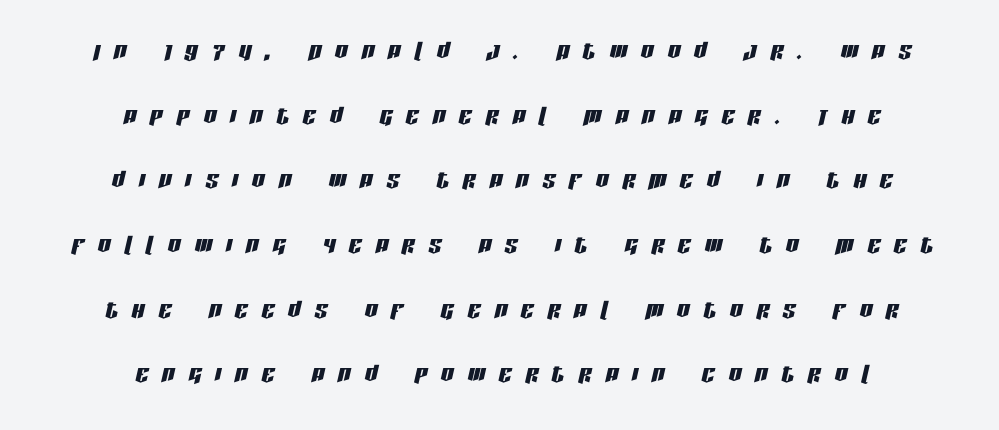
{"italic": "yes", "lean": "right", "slant_degrees": 13, "width": "condensed", "stroke_contrast": "low", "x_height": "large", "monospaced": "no", "underline": "no", "align": "center", "line_spacing": "loose", "line_spacing_ratio": 2.02, "letter_spacing": "wide", "letter_spacing_em": 0.43, "glyph_px": 32}
